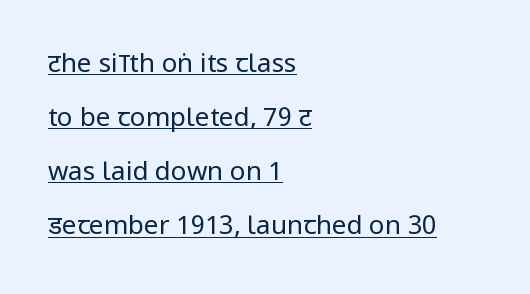
The image shows 26 px text type, upright; set left-aligned, loose line spacing (2.08x), normal letter spacing, underlined.
